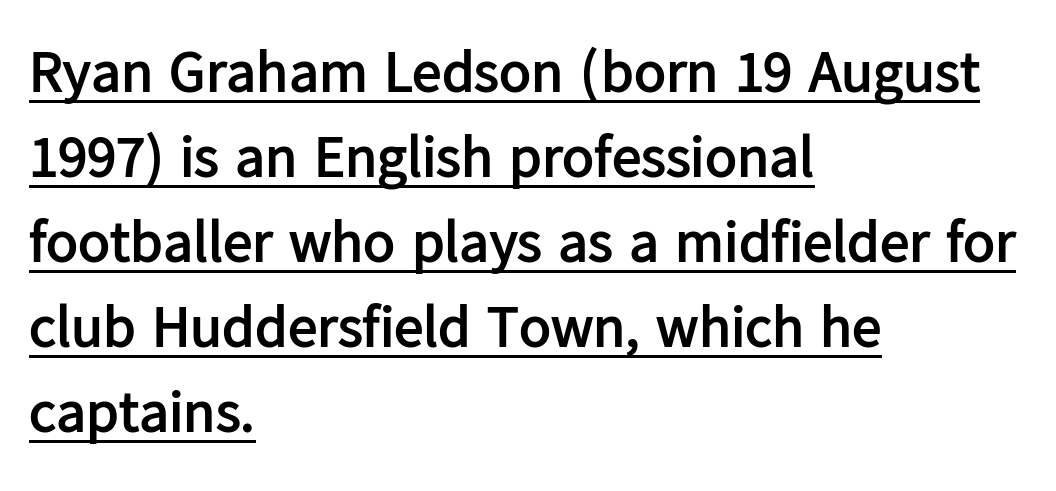
Q: Is the text bold? A: Yes.
Q: Is the text italic (slanted)? A: No, it is upright.
Q: Is the typeface a serif or a sans-serif typeface? A: Sans-serif.
Q: Is the text underlined? A: Yes.
Q: How is the paragraph aligned? A: Left-aligned.
Q: Is the spacing between letters normal or unusually wide? A: Normal.
Q: Is the spacing between lines tight, normal or loose? A: Normal.
Q: Width (condensed, normal, or wide)? A: Normal.
Q: Stroke contrast? A: Low.
Q: x-height? A: Medium.
Q: Monospaced? A: No.
